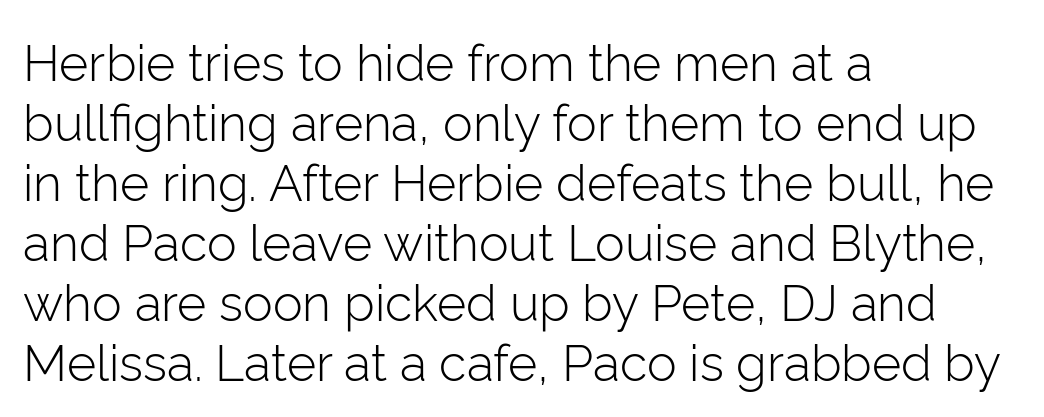
Q: Is the text bold? A: No.
Q: Is the text italic (slanted)? A: No, it is upright.
Q: Is the typeface a serif or a sans-serif typeface? A: Sans-serif.
Q: Is the text underlined? A: No.
Q: How is the paragraph aligned? A: Left-aligned.
Q: Is the spacing between letters normal or unusually wide? A: Normal.
Q: Width (condensed, normal, or wide)? A: Normal.
Q: Stroke contrast? A: Low.
Q: x-height? A: Medium.
Q: Monospaced? A: No.
